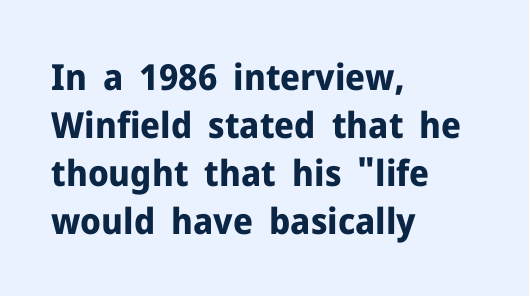
{"serif": "no", "italic": "no", "bold": "yes", "weight": "bold", "width": "normal", "stroke_contrast": "low", "x_height": "medium", "monospaced": "no", "underline": "no", "align": "left", "line_spacing": "normal", "line_spacing_ratio": 1.33, "letter_spacing": "normal", "letter_spacing_em": 0.0, "glyph_px": 36}
